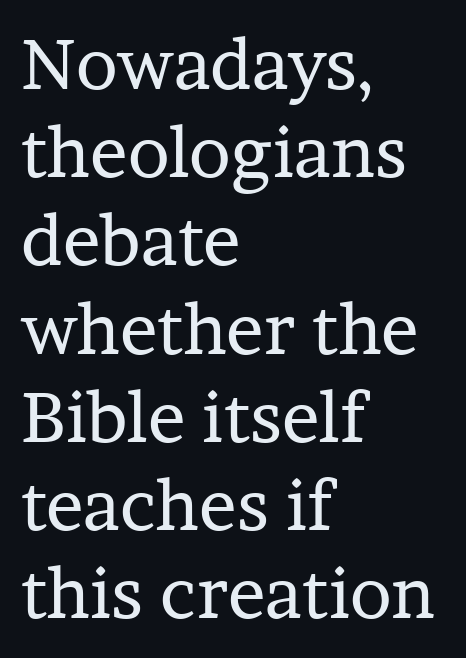
The image shows 70 px regular-weight serif type, upright; set left-aligned, normal line spacing (1.26x), normal letter spacing, not underlined; low stroke contrast and a medium x-height.
